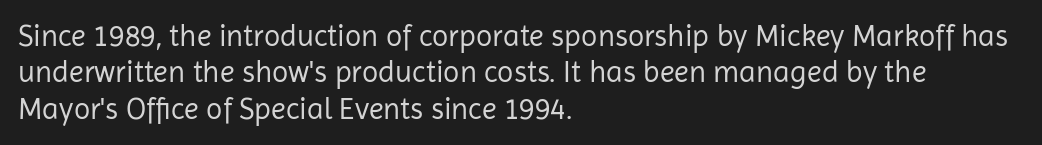
The image shows 30 px regular-weight sans-serif type, upright; set left-aligned, line spacing 1.21x, normal letter spacing, not underlined; low stroke contrast and a medium x-height.
